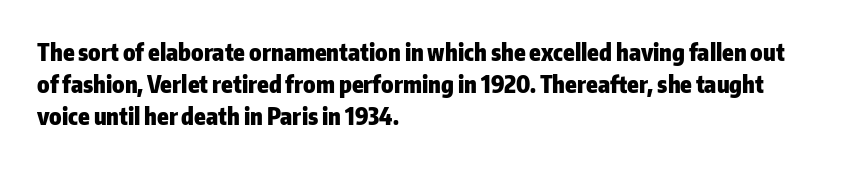
{"italic": "no", "bold": "yes", "underline": "no", "align": "left", "line_spacing": "normal", "line_spacing_ratio": 1.4, "letter_spacing": "normal", "letter_spacing_em": 0.0, "glyph_px": 23}
